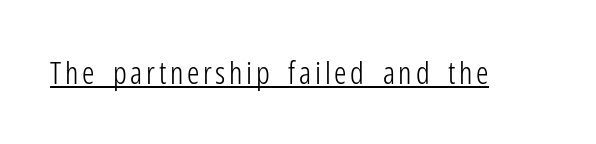
Q: Is the text bold? A: No.
Q: Is the text italic (slanted)? A: No, it is upright.
Q: Is the typeface a serif or a sans-serif typeface? A: Sans-serif.
Q: Is the text underlined? A: Yes.
Q: Width (condensed, normal, or wide)? A: Condensed.
Q: Stroke contrast? A: Low.
Q: x-height? A: Medium.
Q: Monospaced? A: No.
